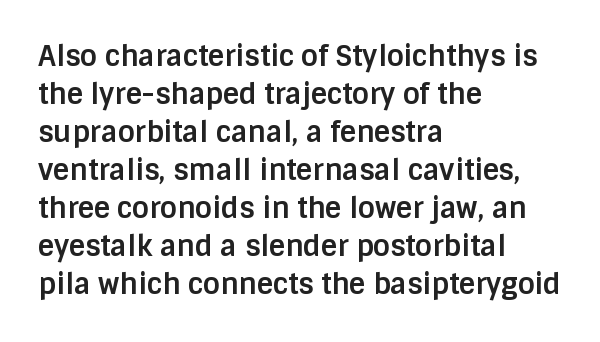
{"serif": "no", "italic": "no", "bold": "yes", "weight": "bold", "width": "normal", "stroke_contrast": "low", "x_height": "large", "monospaced": "no", "underline": "no", "align": "left", "line_spacing": "normal", "line_spacing_ratio": 1.36, "letter_spacing": "normal", "letter_spacing_em": 0.0, "glyph_px": 28}
